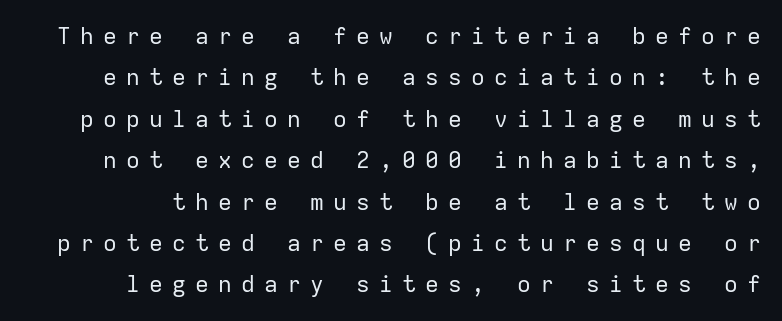
Q: Is the text bold? A: No.
Q: Is the text italic (slanted)? A: No, it is upright.
Q: Is the text underlined? A: No.
Q: Is the spacing between letters normal or unusually wide? A: Unusually wide.
